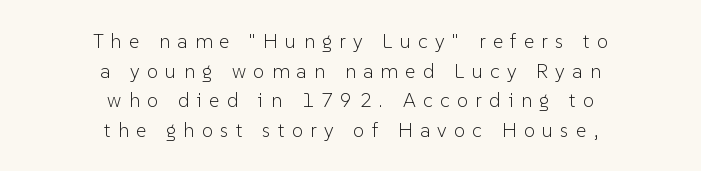
Q: Is the text bold? A: No.
Q: Is the text italic (slanted)? A: No, it is upright.
Q: Is the text underlined? A: No.
Q: How is the paragraph aligned? A: Centered.
Q: Is the spacing between letters normal or unusually wide? A: Unusually wide.
Q: Is the spacing between lines tight, normal or loose? A: Normal.
